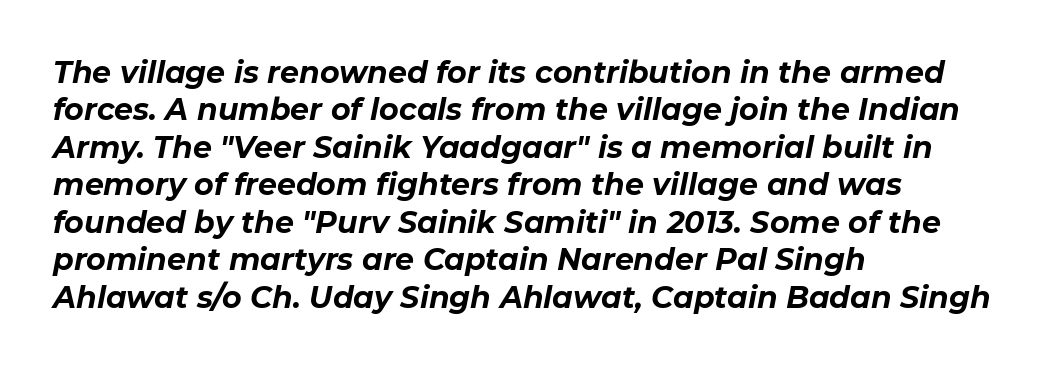
The image shows 30 px bold type, italic (leaning right); set left-aligned, normal line spacing (1.25x), normal letter spacing, not underlined; low stroke contrast and a medium x-height.
